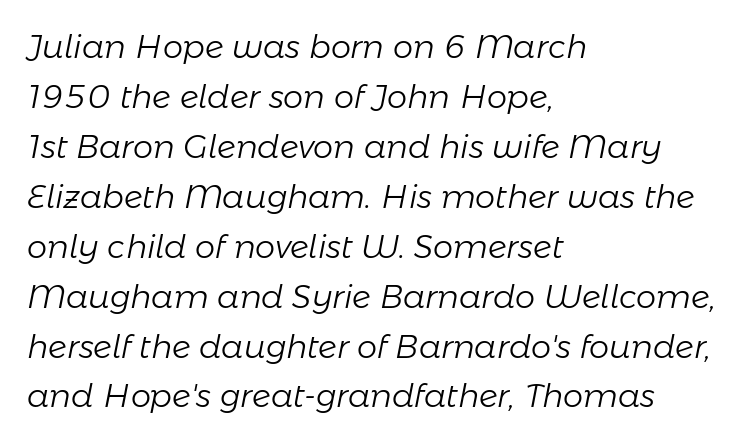
Q: Is the text bold? A: No.
Q: Is the text italic (slanted)? A: Yes, it leans right by about 11 degrees.
Q: Is the text underlined? A: No.
Q: How is the paragraph aligned? A: Left-aligned.
Q: Is the spacing between letters normal or unusually wide? A: Normal.
Q: Is the spacing between lines tight, normal or loose? A: Normal.
Q: Width (condensed, normal, or wide)? A: Normal.
Q: Stroke contrast? A: Low.
Q: x-height? A: Medium.
Q: Monospaced? A: No.
